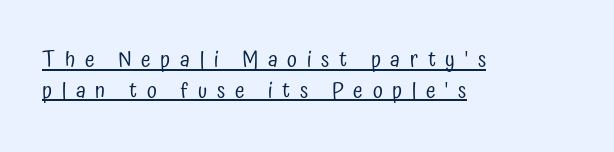
Q: Is the text bold? A: No.
Q: Is the text italic (slanted)? A: No, it is upright.
Q: Is the text underlined? A: Yes.
Q: How is the paragraph aligned? A: Left-aligned.
Q: Is the spacing between letters normal or unusually wide? A: Unusually wide.
Q: Is the spacing between lines tight, normal or loose? A: Normal.
